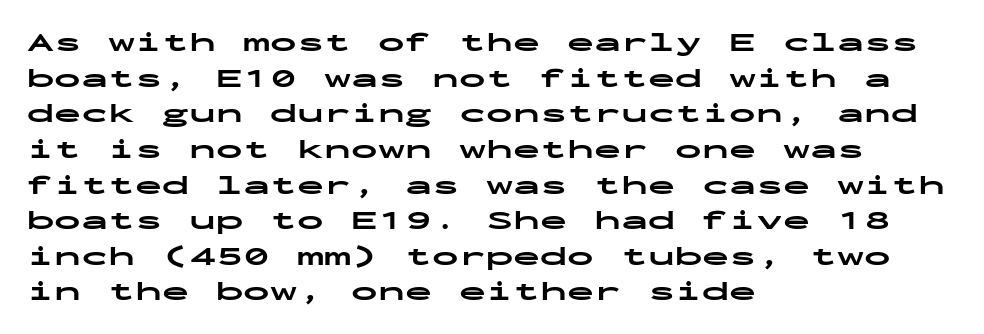
The image shows 27 px bold type, upright; set left-aligned, normal line spacing (1.32x), normal letter spacing, not underlined.
